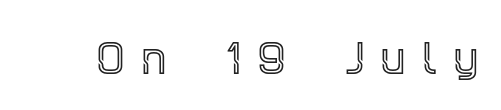
The image shows 38 px condensed serif type, upright; set unusually wide letter spacing (+0.46 em), not underlined; a large x-height.
